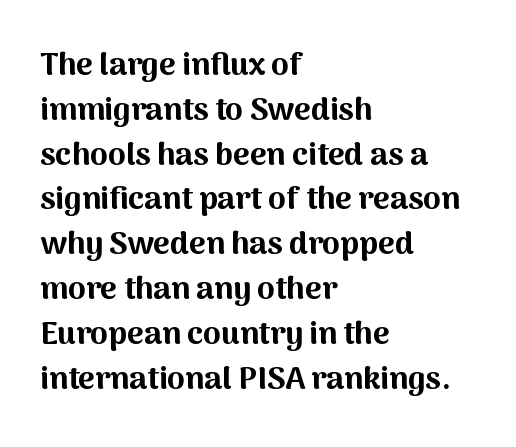
Is this a fixed-width face? No — the glyphs have proportional, varying widths. Notice how thick the strokes are: this is what a full bold looks like. Successive baselines arrive at the customary interval. The baseline area is clear.
